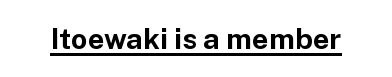
{"serif": "no", "italic": "no", "bold": "yes", "weight": "bold", "width": "normal", "stroke_contrast": "low", "x_height": "medium", "monospaced": "no", "underline": "yes", "letter_spacing": "normal", "letter_spacing_em": 0.0, "glyph_px": 29}
